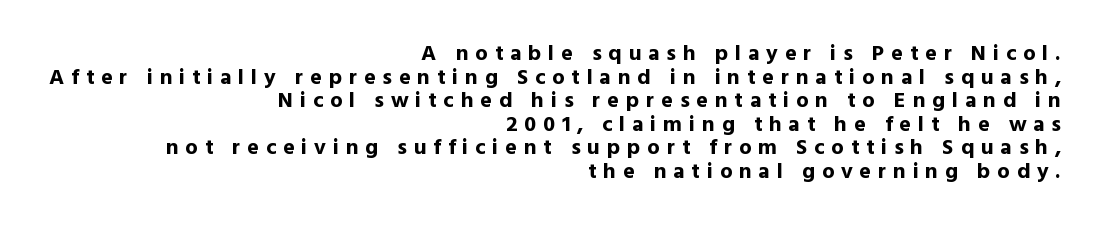
{"italic": "no", "bold": "yes", "underline": "no", "align": "right", "line_spacing": "tight", "line_spacing_ratio": 1.07, "letter_spacing": "wide", "letter_spacing_em": 0.31, "glyph_px": 22}
